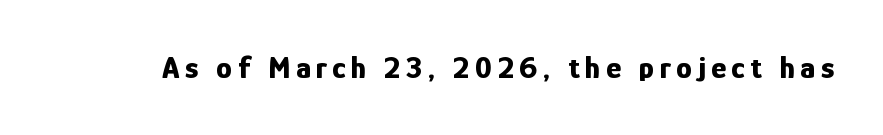
Looks like regular typesetting: each glyph gets only the width it needs. Heavy-handed strokes throughout: this text is bold. Unlike italic type, these characters show no tilt at all. Each letter's strokes conclude bluntly, with no projecting serifs. Check the space under the baseline: it is left empty.
